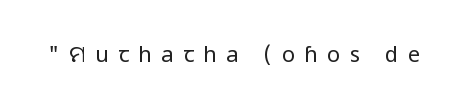
The image shows 22 px text type, upright; set unusually wide letter spacing (+0.43 em), not underlined.
